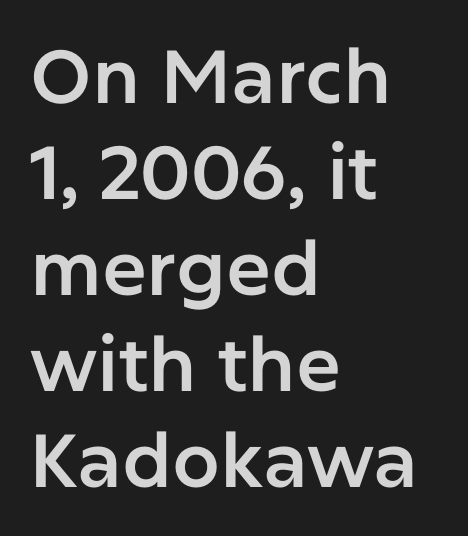
Q: Is the text italic (slanted)? A: No, it is upright.
Q: Is the typeface a serif or a sans-serif typeface? A: Sans-serif.
Q: Is the text underlined? A: No.
Q: How is the paragraph aligned? A: Left-aligned.
Q: Is the spacing between letters normal or unusually wide? A: Normal.
Q: Is the spacing between lines tight, normal or loose? A: Normal.
Q: Width (condensed, normal, or wide)? A: Normal.
Q: Stroke contrast? A: Low.
Q: x-height? A: Medium.
Q: Monospaced? A: No.
